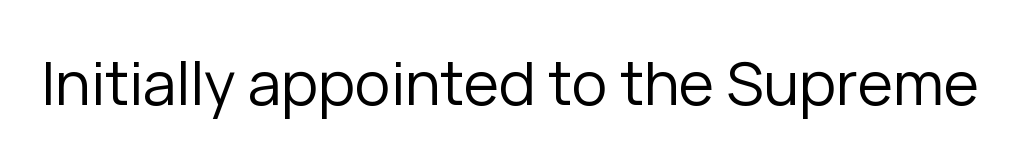
Q: Is the text bold? A: No.
Q: Is the text italic (slanted)? A: No, it is upright.
Q: Is the typeface a serif or a sans-serif typeface? A: Sans-serif.
Q: Is the text underlined? A: No.
Q: Is the spacing between letters normal or unusually wide? A: Normal.
Q: Width (condensed, normal, or wide)? A: Normal.
Q: Stroke contrast? A: Low.
Q: x-height? A: Medium.
Q: Monospaced? A: No.
